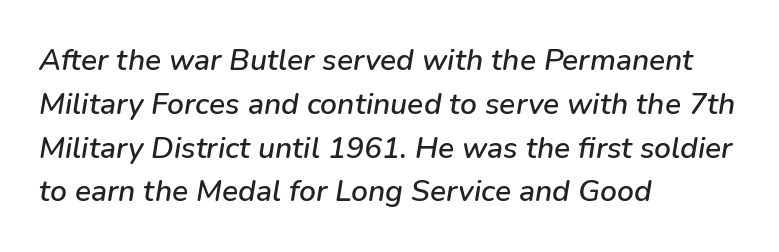
{"italic": "yes", "lean": "right", "slant_degrees": 9, "width": "normal", "stroke_contrast": "low", "x_height": "medium", "monospaced": "no", "underline": "no", "align": "left", "line_spacing": "normal", "line_spacing_ratio": 1.46, "letter_spacing": "normal", "letter_spacing_em": 0.0, "glyph_px": 30}
